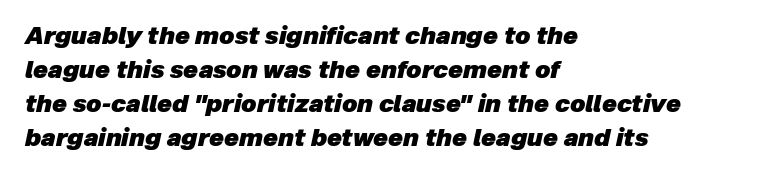
Q: Is the text bold? A: Yes.
Q: Is the text italic (slanted)? A: Yes, it leans right by about 12 degrees.
Q: Is the text underlined? A: No.
Q: How is the paragraph aligned? A: Left-aligned.
Q: Is the spacing between letters normal or unusually wide? A: Normal.
Q: Is the spacing between lines tight, normal or loose? A: Normal.
